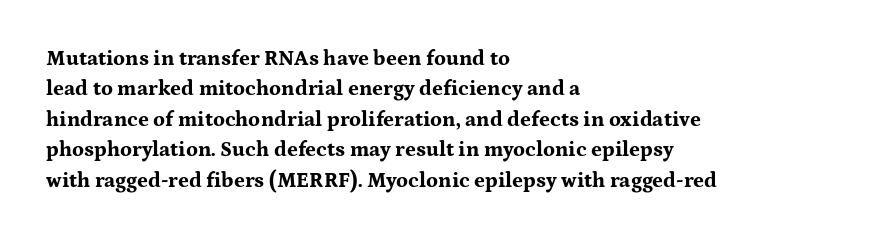
The image shows 21 px bold type, upright; set left-aligned, normal line spacing (1.45x), normal letter spacing, not underlined.
